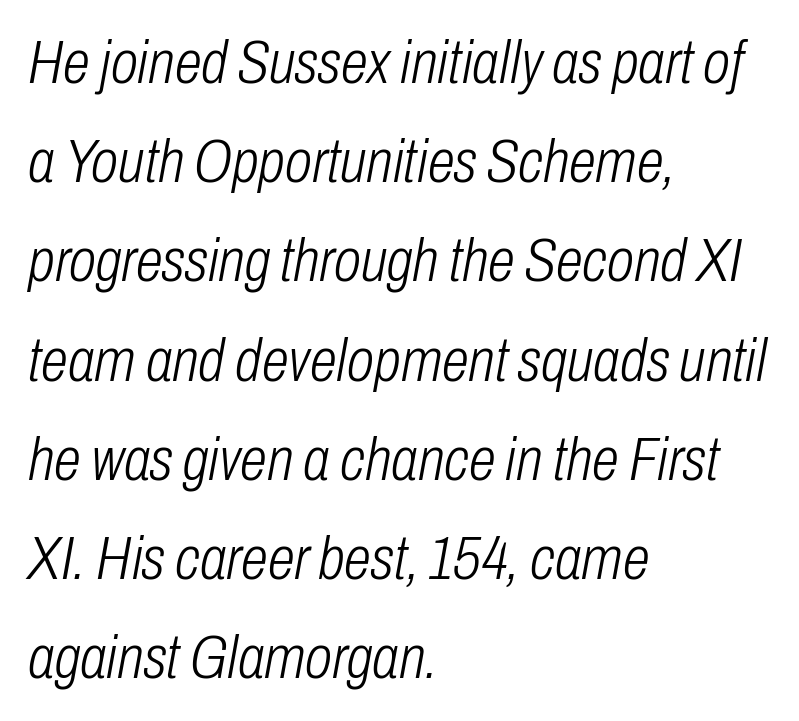
Q: Is the text bold? A: No.
Q: Is the text italic (slanted)? A: Yes, it leans right by about 10 degrees.
Q: Is the text underlined? A: No.
Q: How is the paragraph aligned? A: Left-aligned.
Q: Is the spacing between letters normal or unusually wide? A: Normal.
Q: Is the spacing between lines tight, normal or loose? A: Normal.
Q: Width (condensed, normal, or wide)? A: Condensed.
Q: Stroke contrast? A: Low.
Q: x-height? A: Medium.
Q: Monospaced? A: No.
